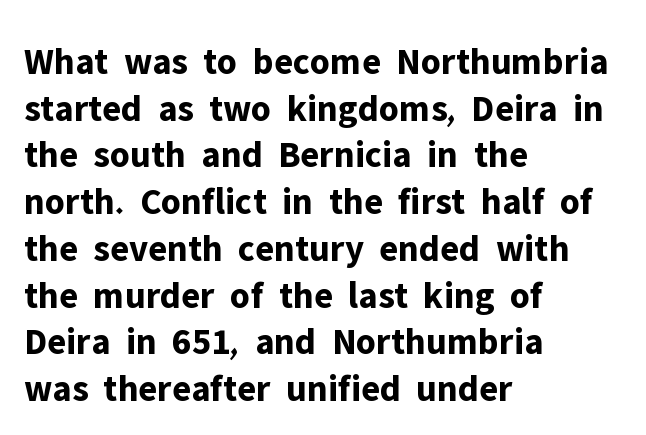
The specimen reads as upright at a glance. Unmarked baselines from the first word to the last. There is no visible air inserted between adjacent glyphs. Is this a fixed-width face? No — the glyphs have proportional, varying widths.
